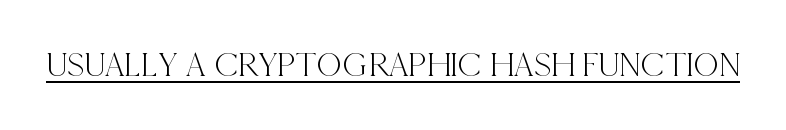
The image shows 35 px condensed serif type, upright; set normal letter spacing, underlined; a large x-height.
